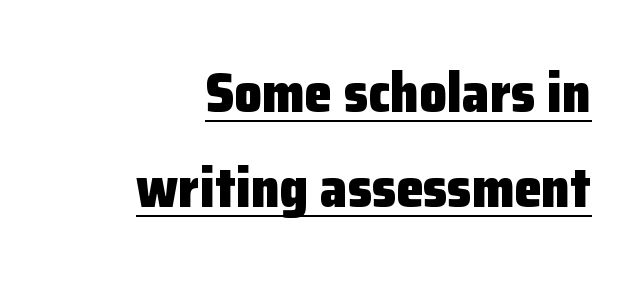
Q: Is the text bold? A: Yes.
Q: Is the text italic (slanted)? A: No, it is upright.
Q: Is the typeface a serif or a sans-serif typeface? A: Sans-serif.
Q: Is the text underlined? A: Yes.
Q: How is the paragraph aligned? A: Right-aligned.
Q: Is the spacing between letters normal or unusually wide? A: Normal.
Q: Width (condensed, normal, or wide)? A: Normal.
Q: Stroke contrast? A: Low.
Q: x-height? A: Medium.
Q: Monospaced? A: No.
